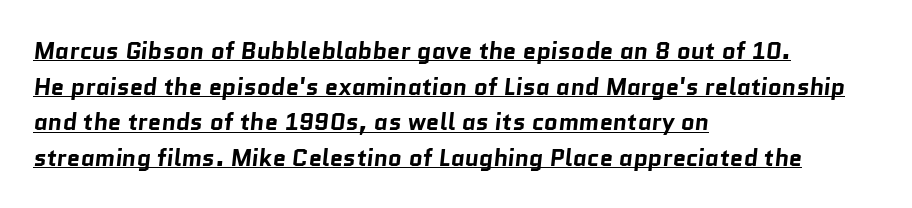
This rendering uses left alignment, leaving the right contour irregular. The words here are underlined. Quick note: interline space is typical. Caption: standard tracking, unaltered.
